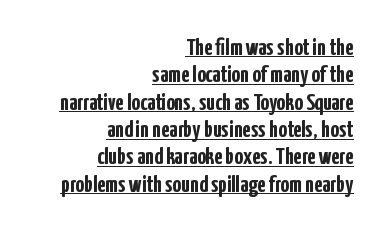
The image shows 24 px bold type, upright; set right-aligned, tight line spacing (1.14x), normal letter spacing, underlined.
